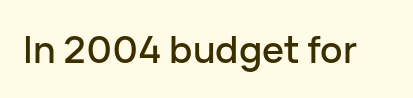
Q: Is the text italic (slanted)? A: No, it is upright.
Q: Is the typeface a serif or a sans-serif typeface? A: Sans-serif.
Q: Is the text underlined? A: No.
Q: Is the spacing between letters normal or unusually wide? A: Normal.
Q: Width (condensed, normal, or wide)? A: Normal.
Q: Stroke contrast? A: Low.
Q: x-height? A: Medium.
Q: Monospaced? A: No.
